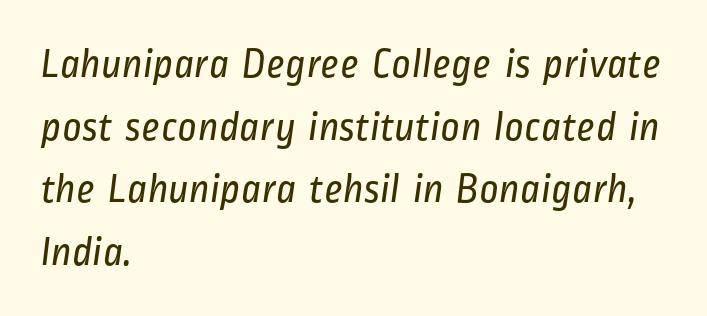
{"serif": "no", "bold": "no", "weight": "regular", "width": "condensed", "stroke_contrast": "low", "x_height": "medium", "monospaced": "no", "underline": "no", "align": "left", "line_spacing": "normal", "line_spacing_ratio": 1.49, "letter_spacing": "normal", "letter_spacing_em": 0.0, "glyph_px": 42}
